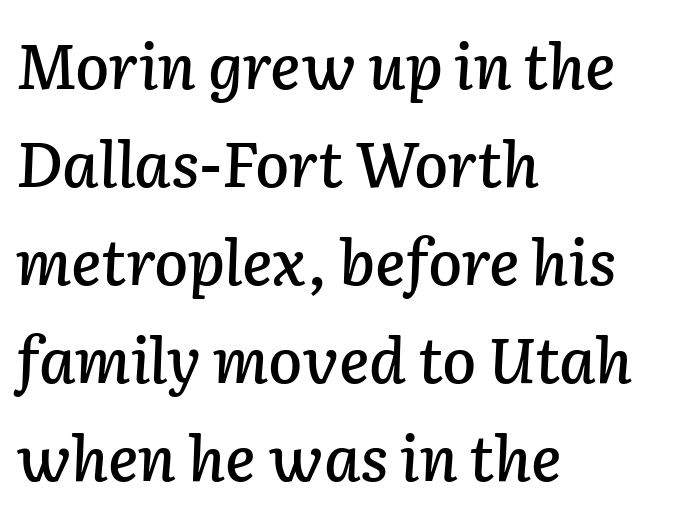
Q: Is the text italic (slanted)? A: Yes, it leans right by about 2 degrees.
Q: Is the text underlined? A: No.
Q: How is the paragraph aligned? A: Left-aligned.
Q: Is the spacing between letters normal or unusually wide? A: Normal.
Q: Is the spacing between lines tight, normal or loose? A: Normal.
Q: Width (condensed, normal, or wide)? A: Normal.
Q: Stroke contrast? A: Low.
Q: x-height? A: Medium.
Q: Monospaced? A: No.
